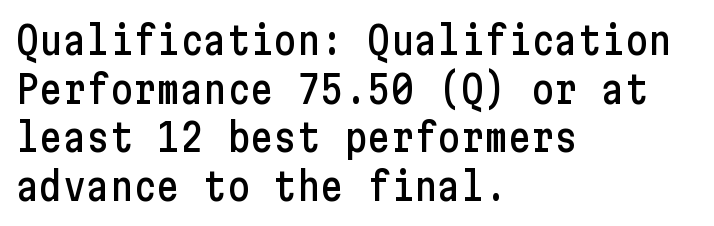
Every row of glyphs begins at an identical x-position on the left. What stands out about the letter spacing? Nothing — it is the standard amount. Underlining? Definitely not there. A typesetter would mark this as roman, not italic.
